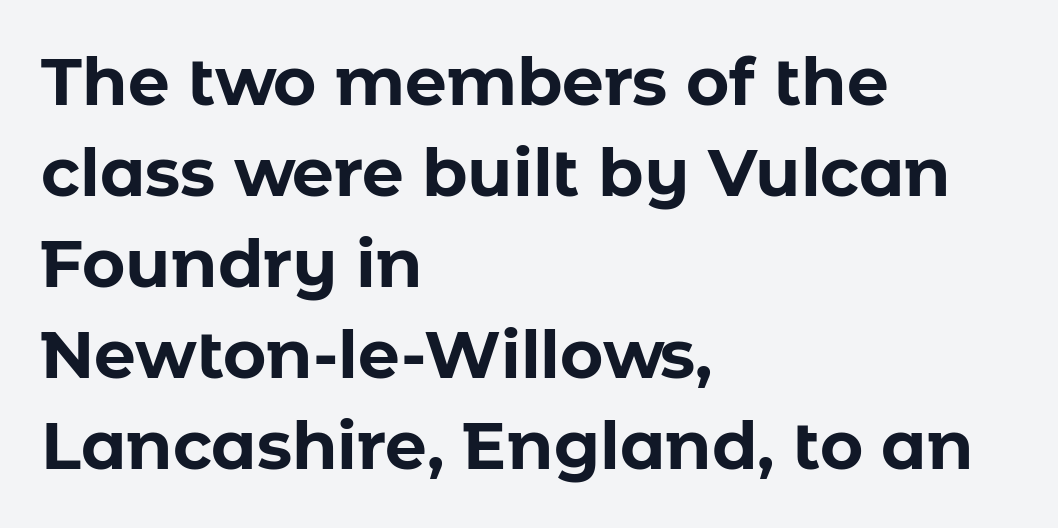
{"serif": "no", "italic": "no", "bold": "yes", "weight": "bold", "width": "normal", "stroke_contrast": "low", "x_height": "medium", "monospaced": "no", "underline": "no", "align": "left", "line_spacing": "normal", "line_spacing_ratio": 1.38, "letter_spacing": "normal", "letter_spacing_em": 0.0, "glyph_px": 66}
